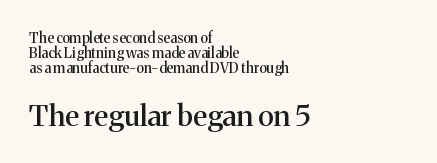
{"serif": "yes", "italic": "no", "width": "normal", "stroke_contrast": "medium", "x_height": "medium", "monospaced": "no", "underline": "no", "align": "left", "line_spacing": "tight", "line_spacing_ratio": 1.06, "letter_spacing": "normal", "letter_spacing_em": 0.0, "larger_block": "second", "size_ratio": 2.07, "glyph_px": 29}
